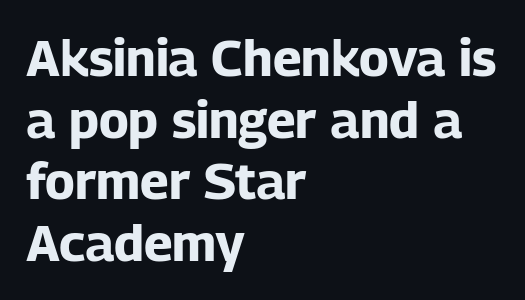
{"serif": "no", "italic": "no", "bold": "yes", "weight": "bold", "width": "normal", "stroke_contrast": "low", "x_height": "medium", "monospaced": "no", "underline": "no", "align": "left", "line_spacing_ratio": 1.21, "letter_spacing": "normal", "letter_spacing_em": 0.0, "glyph_px": 51}
